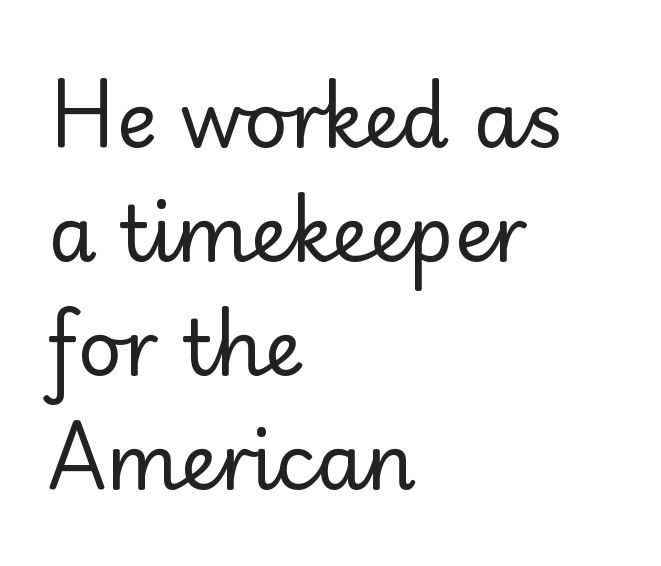
The face used here is rendered with its standard letterfit. Check under the words: just untouched page. All the whitespace from short lines collects on the right. A typesetter would call this proportional, since set widths differ per character. Ink coverage per letter is moderate at most.
